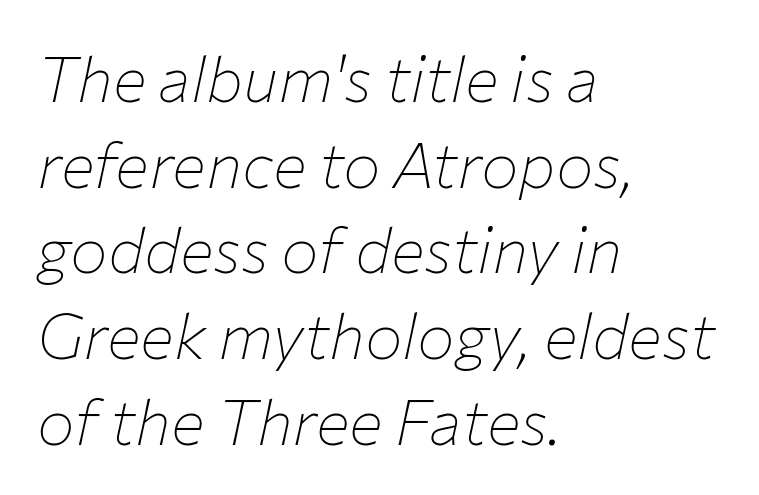
The strip under each line holds only bare page. The passage is arranged the way most books set body copy — flush left. Each new line begins a customary step beneath the previous one. Here the glyphs are tracked normally, forming tight word shapes.
